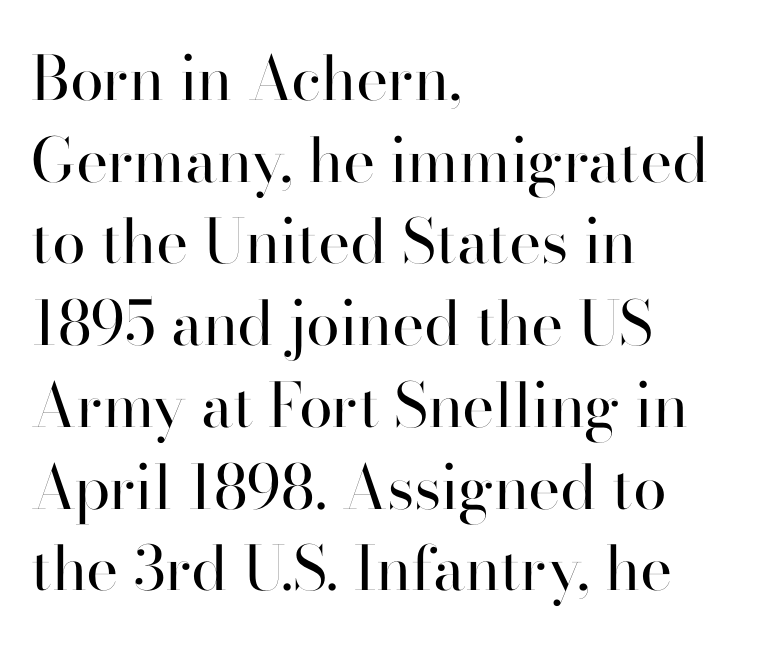
{"serif": "no", "italic": "no", "bold": "no", "weight": "regular", "width": "normal", "stroke_contrast": "high", "x_height": "small", "monospaced": "no", "underline": "no", "align": "left", "line_spacing": "normal", "line_spacing_ratio": 1.34, "letter_spacing": "normal", "letter_spacing_em": 0.0, "glyph_px": 61}
